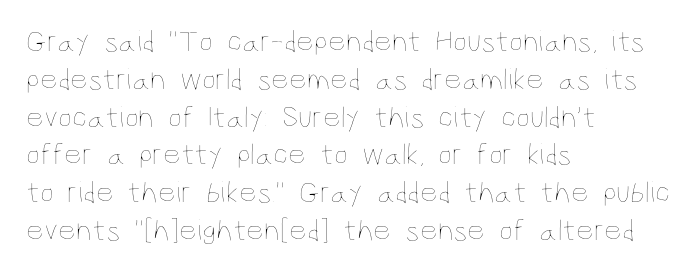
The image shows 31 px thin, condensed type, upright; set left-aligned, line spacing 1.22x, normal letter spacing, not underlined; low stroke contrast and a large x-height.
